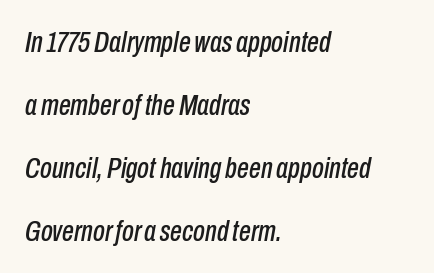
The image shows 30 px condensed type, italic (leaning right); set left-aligned, loose line spacing (2.1x), normal letter spacing, not underlined; low stroke contrast and a medium x-height.
